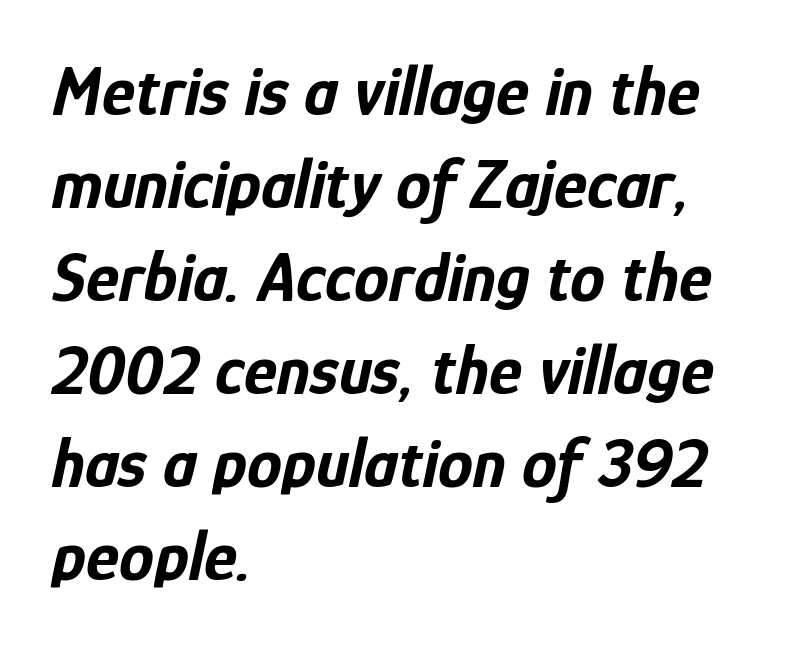
The image shows 70 px bold, condensed type, italic (leaning right); set left-aligned, normal line spacing (1.33x), normal letter spacing, not underlined; low stroke contrast and a medium x-height.
